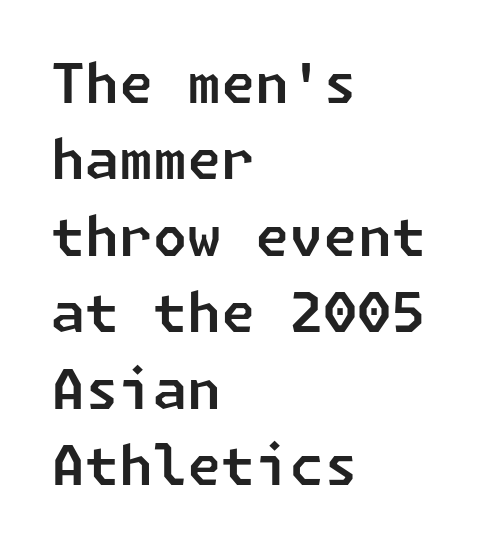
Q: Is the typeface a serif or a sans-serif typeface? A: Sans-serif.
Q: Is the text underlined? A: No.
Q: How is the paragraph aligned? A: Left-aligned.
Q: Is the spacing between letters normal or unusually wide? A: Normal.
Q: Is the spacing between lines tight, normal or loose? A: Normal.
Q: Width (condensed, normal, or wide)? A: Normal.
Q: Stroke contrast? A: Low.
Q: x-height? A: Medium.
